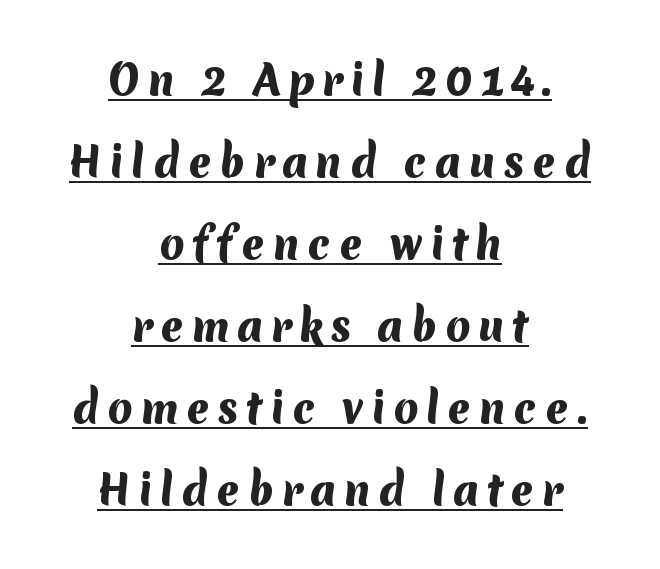
Q: Is the text bold? A: Yes.
Q: Is the typeface a serif or a sans-serif typeface? A: Sans-serif.
Q: Is the text underlined? A: Yes.
Q: How is the paragraph aligned? A: Centered.
Q: Is the spacing between lines tight, normal or loose? A: Loose.
Q: Width (condensed, normal, or wide)? A: Normal.
Q: Stroke contrast? A: Medium.
Q: x-height? A: Medium.
Q: Monospaced? A: No.
